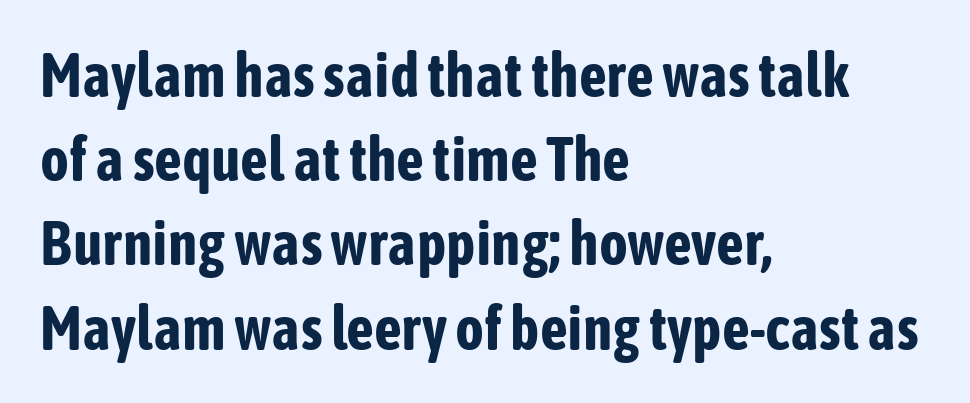
{"serif": "no", "italic": "no", "bold": "yes", "weight": "bold", "width": "condensed", "stroke_contrast": "low", "x_height": "medium", "monospaced": "no", "underline": "no", "align": "left", "line_spacing": "normal", "line_spacing_ratio": 1.38, "letter_spacing": "normal", "letter_spacing_em": 0.0, "glyph_px": 61}
